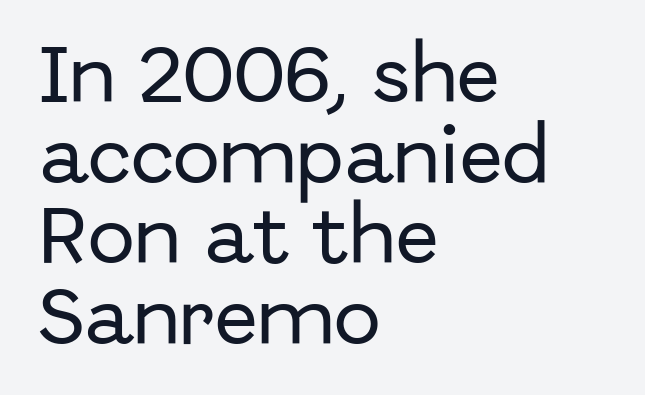
The image shows 63 px sans-serif type, upright; set left-aligned, normal line spacing (1.28x), normal letter spacing, not underlined; low stroke contrast and a medium x-height.
